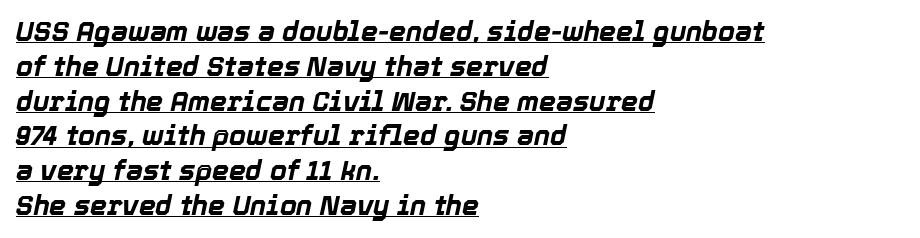
{"italic": "yes", "lean": "right", "slant_degrees": 12, "bold": "yes", "underline": "yes", "align": "left", "line_spacing": "normal", "line_spacing_ratio": 1.29, "letter_spacing": "normal", "letter_spacing_em": 0.0, "glyph_px": 27}
